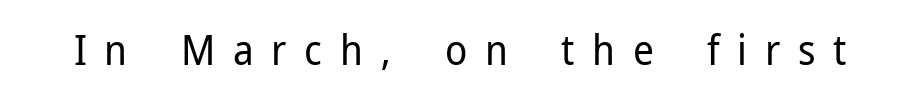
{"serif": "no", "italic": "no", "bold": "no", "weight": "regular", "width": "normal", "stroke_contrast": "low", "x_height": "medium", "monospaced": "no", "underline": "no", "letter_spacing": "wide", "letter_spacing_em": 0.43, "glyph_px": 41}
